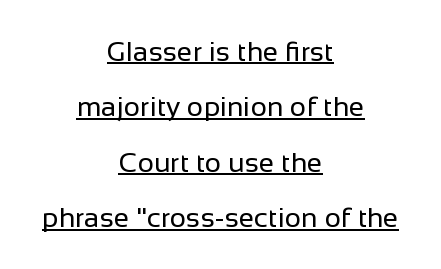
{"serif": "no", "italic": "no", "bold": "no", "weight": "regular", "width": "normal", "stroke_contrast": "low", "x_height": "medium", "monospaced": "no", "underline": "yes", "align": "center", "line_spacing": "loose", "line_spacing_ratio": 1.98, "letter_spacing": "normal", "letter_spacing_em": 0.0, "glyph_px": 28}
